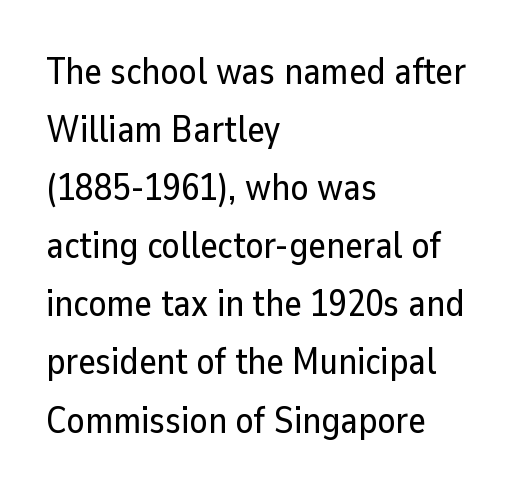
Q: Is the text italic (slanted)? A: No, it is upright.
Q: Is the typeface a serif or a sans-serif typeface? A: Sans-serif.
Q: Is the text underlined? A: No.
Q: How is the paragraph aligned? A: Left-aligned.
Q: Is the spacing between letters normal or unusually wide? A: Normal.
Q: Is the spacing between lines tight, normal or loose? A: Normal.
Q: Width (condensed, normal, or wide)? A: Normal.
Q: Stroke contrast? A: Low.
Q: x-height? A: Medium.
Q: Monospaced? A: No.
